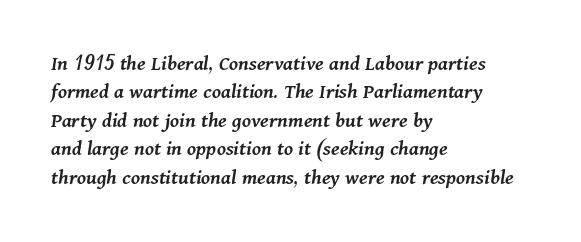
Q: Is the text bold? A: Semi-bold.
Q: Is the text italic (slanted)? A: Yes, it leans right by about 11 degrees.
Q: Is the text underlined? A: No.
Q: How is the paragraph aligned? A: Left-aligned.
Q: Is the spacing between letters normal or unusually wide? A: Normal.
Q: Is the spacing between lines tight, normal or loose? A: Normal.
